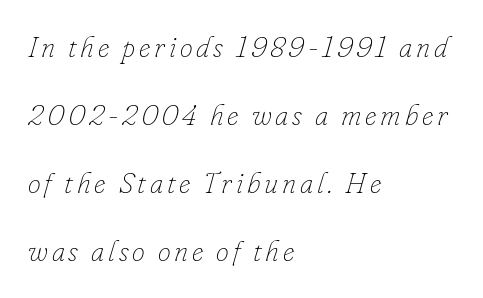
{"italic": "yes", "lean": "right", "slant_degrees": 16, "bold": "no", "weight": "thin", "width": "normal", "stroke_contrast": "low", "x_height": "small", "monospaced": "no", "underline": "no", "align": "left", "line_spacing": "loose", "line_spacing_ratio": 2.35, "glyph_px": 29}
